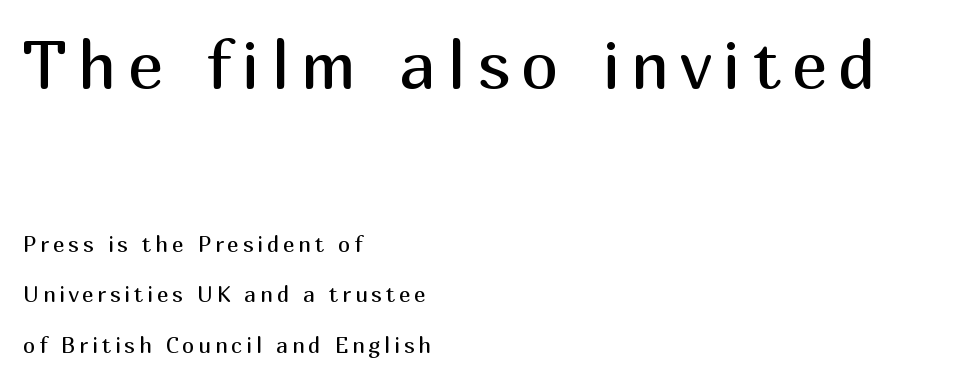
Q: Is the text bold? A: No.
Q: Is the text italic (slanted)? A: No, it is upright.
Q: Is the typeface a serif or a sans-serif typeface? A: Sans-serif.
Q: Is the text underlined? A: No.
Q: How is the paragraph aligned? A: Left-aligned.
Q: Is the spacing between lines tight, normal or loose? A: Loose.
Q: Which block of text is set in a larger size, the first (top) or the second (bottom)? A: The first (top) one.
Q: Width (condensed, normal, or wide)? A: Normal.
Q: Stroke contrast? A: Medium.
Q: x-height? A: Medium.
Q: Monospaced? A: No.
